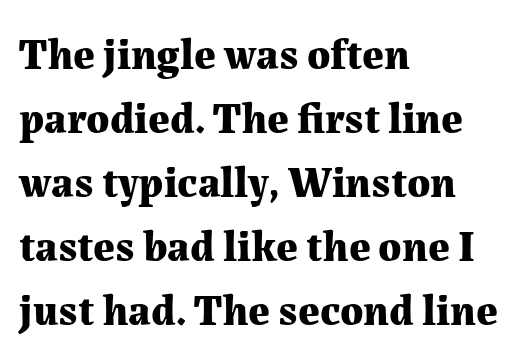
The image shows 43 px bold serif type, upright; set left-aligned, normal line spacing (1.49x), normal letter spacing, not underlined; medium stroke contrast and a medium x-height.
